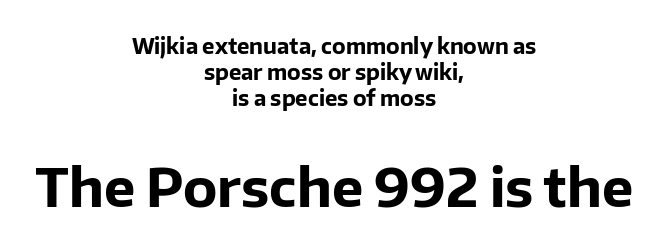
Weight check: bold — yes, fully. This sample has the flowing, uneven cadence of proportional lettering. The second block has been scaled up relative to the first. Nope, not italic — everything's standing straight. Look at the bottom of the vertical strokes: they stop flat, with no serifs. Students, note that the glyphs here touch the page at normal intervals.
